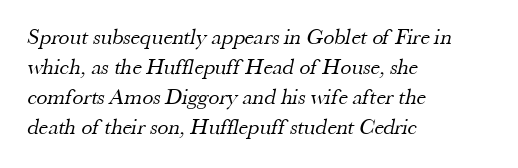
{"bold": "no", "underline": "no", "align": "left", "line_spacing": "normal", "line_spacing_ratio": 1.36, "letter_spacing": "normal", "letter_spacing_em": 0.0, "glyph_px": 22}
